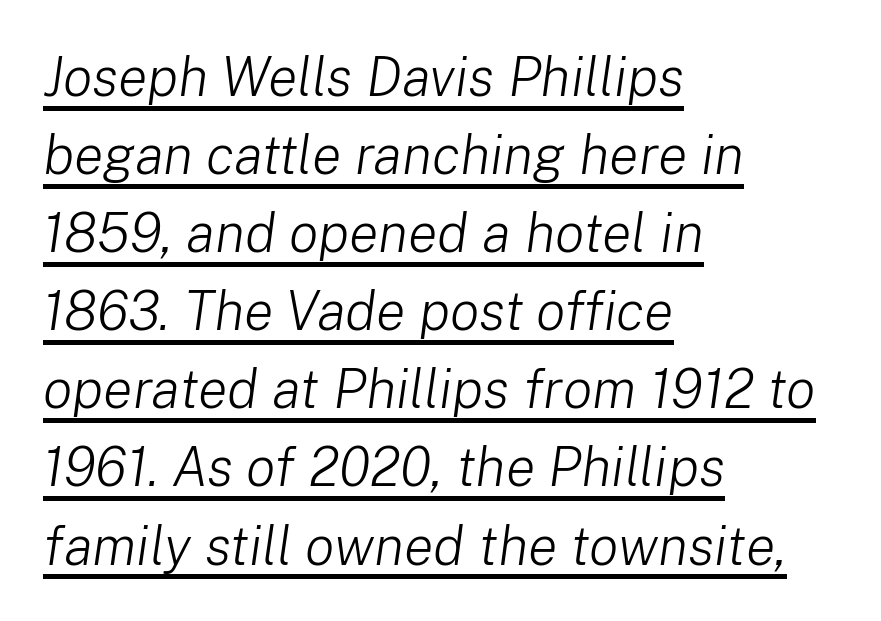
{"italic": "yes", "lean": "right", "slant_degrees": 8, "bold": "no", "weight": "light", "width": "normal", "stroke_contrast": "low", "x_height": "medium", "monospaced": "no", "underline": "yes", "align": "left", "line_spacing": "normal", "line_spacing_ratio": 1.42, "letter_spacing": "normal", "letter_spacing_em": 0.0, "glyph_px": 55}
